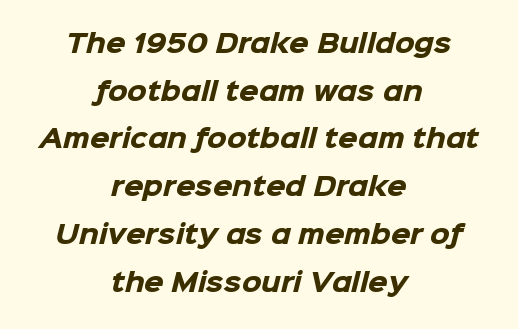
Q: Is the text bold? A: Yes.
Q: Is the text underlined? A: No.
Q: How is the paragraph aligned? A: Centered.
Q: Is the spacing between letters normal or unusually wide? A: Normal.
Q: Is the spacing between lines tight, normal or loose? A: Loose.
